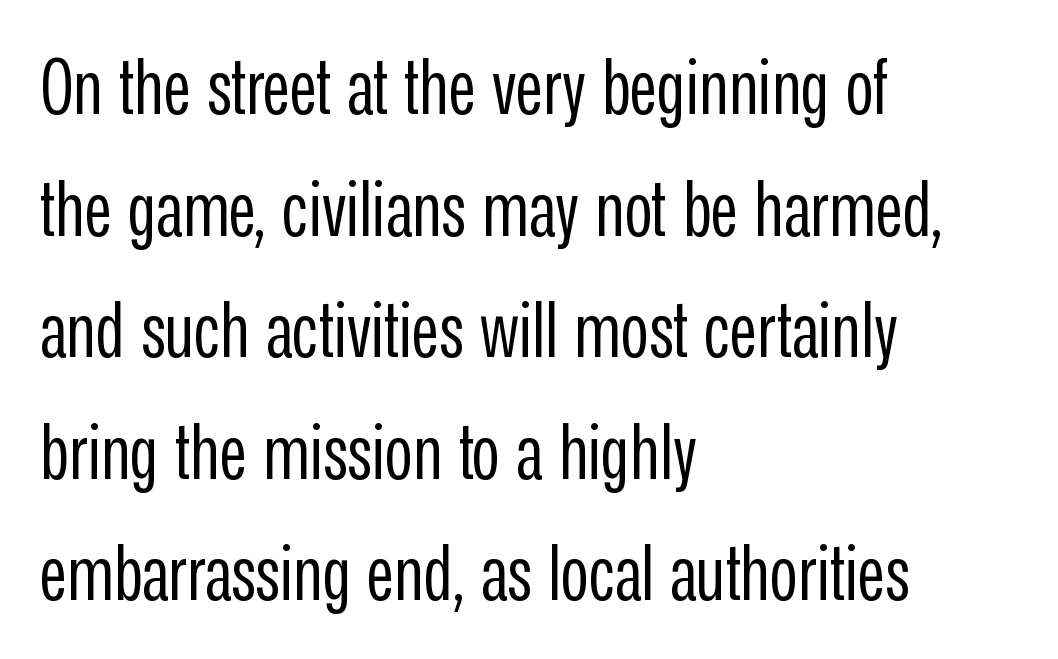
{"serif": "no", "italic": "no", "bold": "no", "weight": "regular", "width": "condensed", "stroke_contrast": "low", "x_height": "medium", "monospaced": "no", "underline": "no", "align": "left", "line_spacing": "normal", "line_spacing_ratio": 1.6, "letter_spacing": "normal", "letter_spacing_em": 0.0, "glyph_px": 76}
